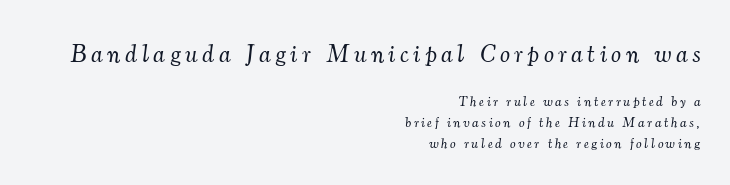
The image shows 25 px text type, italic (leaning right); set right-aligned, normal line spacing (1.51x), not underlined; the first (top) block is 1.79x larger.
